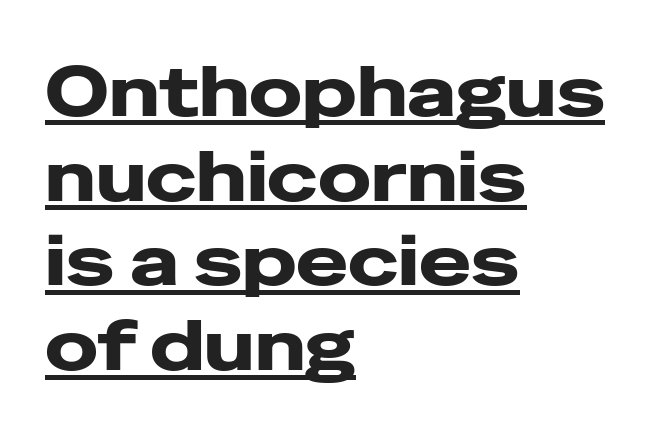
Q: Is the text bold? A: Yes.
Q: Is the text italic (slanted)? A: No, it is upright.
Q: Is the typeface a serif or a sans-serif typeface? A: Sans-serif.
Q: Is the text underlined? A: Yes.
Q: How is the paragraph aligned? A: Left-aligned.
Q: Is the spacing between letters normal or unusually wide? A: Normal.
Q: Width (condensed, normal, or wide)? A: Wide.
Q: Stroke contrast? A: Low.
Q: x-height? A: Medium.
Q: Monospaced? A: No.
